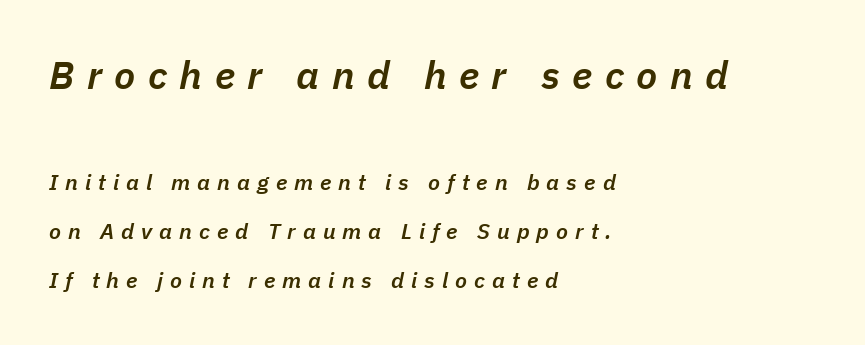
The image shows 39 px semibold type, italic (leaning right); set left-aligned, loose line spacing (2.23x), unusually wide letter spacing (+0.32 em), not underlined; the first (top) block is 1.77x larger; low stroke contrast and a medium x-height.
